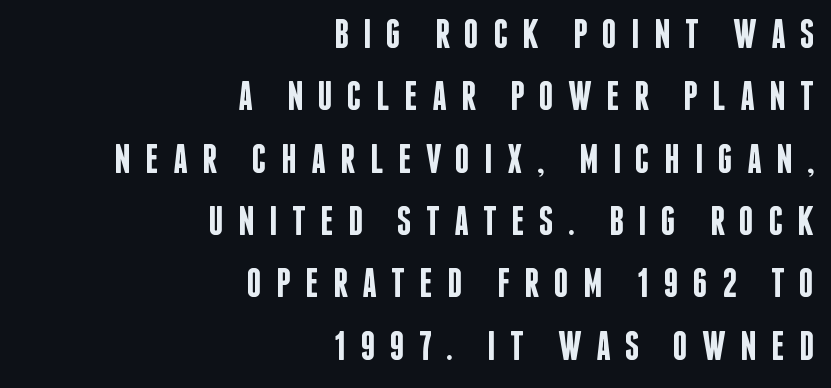
Q: Is the text bold? A: Semi-bold.
Q: Is the text italic (slanted)? A: No, it is upright.
Q: Is the typeface a serif or a sans-serif typeface? A: Sans-serif.
Q: Is the text underlined? A: No.
Q: How is the paragraph aligned? A: Right-aligned.
Q: Is the spacing between letters normal or unusually wide? A: Unusually wide.
Q: Is the spacing between lines tight, normal or loose? A: Normal.
Q: Width (condensed, normal, or wide)? A: Condensed.
Q: Stroke contrast? A: Low.
Q: x-height? A: Large.
Q: Monospaced? A: No.
